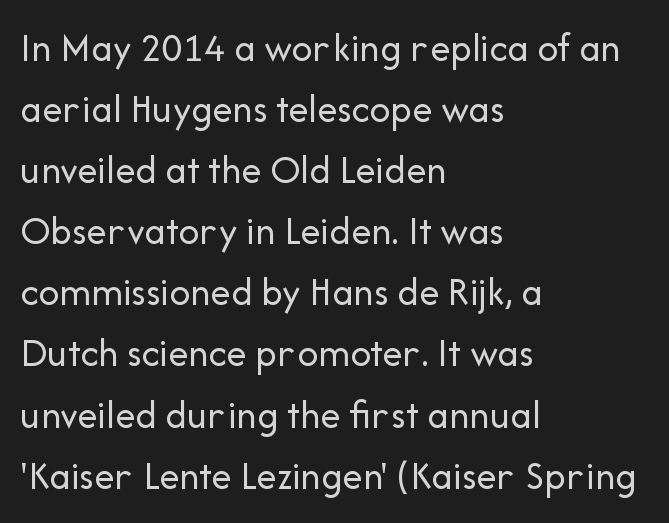
Q: Is the text bold? A: No.
Q: Is the text italic (slanted)? A: No, it is upright.
Q: Is the typeface a serif or a sans-serif typeface? A: Sans-serif.
Q: Is the text underlined? A: No.
Q: How is the paragraph aligned? A: Left-aligned.
Q: Is the spacing between letters normal or unusually wide? A: Normal.
Q: Is the spacing between lines tight, normal or loose? A: Normal.
Q: Width (condensed, normal, or wide)? A: Normal.
Q: Stroke contrast? A: Low.
Q: x-height? A: Medium.
Q: Monospaced? A: No.
